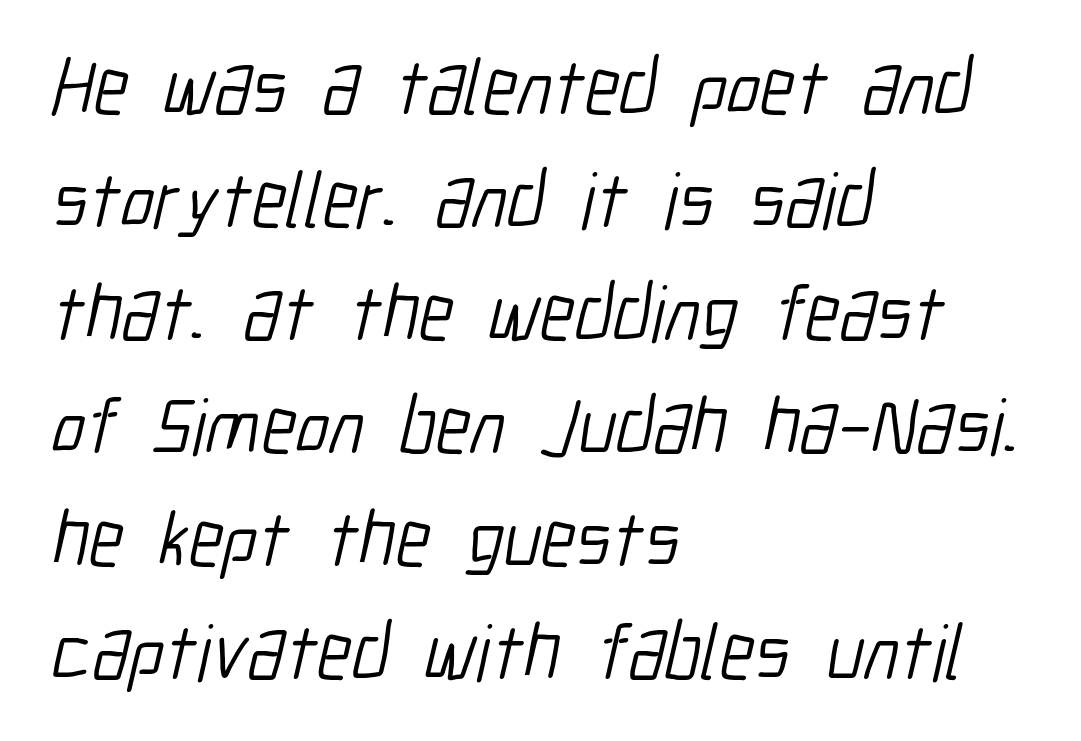
The image shows 79 px light, condensed sans-serif type; set left-aligned, normal line spacing (1.43x), normal letter spacing, not underlined; low stroke contrast and a medium x-height.
